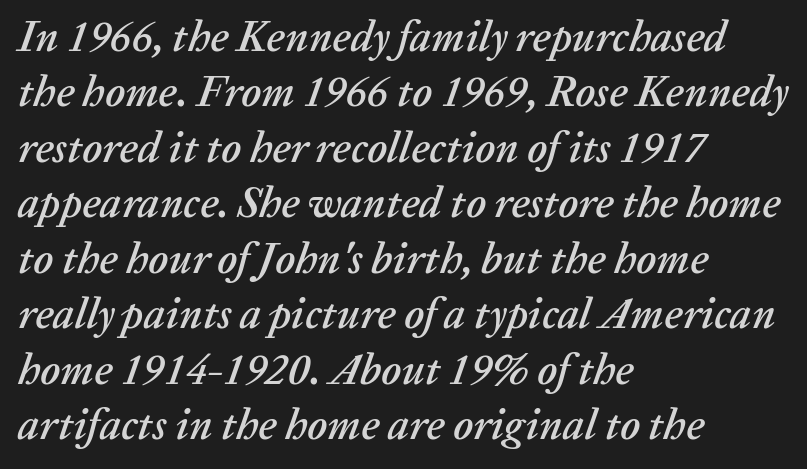
Q: Is the text italic (slanted)? A: Yes, it leans right by about 20 degrees.
Q: Is the text underlined? A: No.
Q: How is the paragraph aligned? A: Left-aligned.
Q: Is the spacing between letters normal or unusually wide? A: Normal.
Q: Is the spacing between lines tight, normal or loose? A: Normal.
Q: Width (condensed, normal, or wide)? A: Normal.
Q: Stroke contrast? A: Low.
Q: x-height? A: Medium.
Q: Monospaced? A: No.
